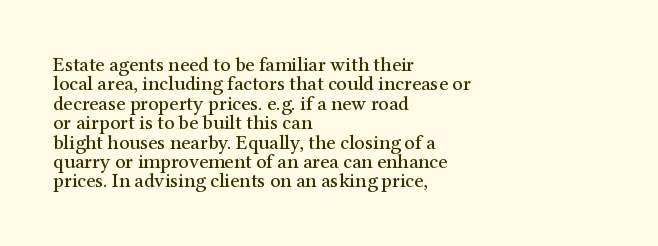
{"italic": "no", "underline": "no", "align": "left", "line_spacing": "tight", "line_spacing_ratio": 0.97, "letter_spacing": "normal", "letter_spacing_em": 0.0, "glyph_px": 20}
